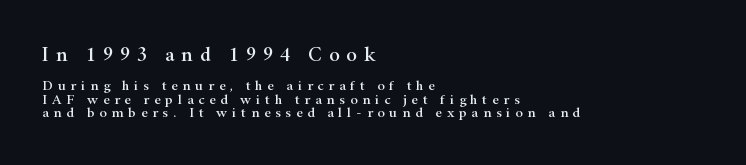
{"italic": "no", "underline": "no", "align": "left", "line_spacing": "tight", "line_spacing_ratio": 0.96, "letter_spacing": "wide", "letter_spacing_em": 0.34, "larger_block": "first", "size_ratio": 1.43, "glyph_px": 20}
